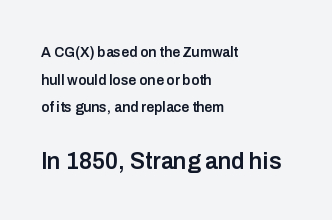
Left-aligned paragraph, ragged on the right. The face used here is a semibold: visibly heavier than regular, lighter than bold. Does the lettering tilt? It doesn't — this is upright. Line spacing here is loose.
